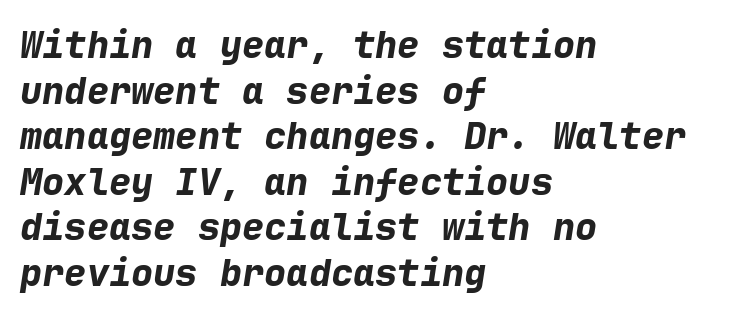
Q: Is the text bold? A: Yes.
Q: Is the text italic (slanted)? A: Yes, it leans right by about 9 degrees.
Q: Is the text underlined? A: No.
Q: How is the paragraph aligned? A: Left-aligned.
Q: Is the spacing between letters normal or unusually wide? A: Normal.
Q: Width (condensed, normal, or wide)? A: Normal.
Q: Stroke contrast? A: Low.
Q: x-height? A: Medium.
Q: Monospaced? A: Yes.
